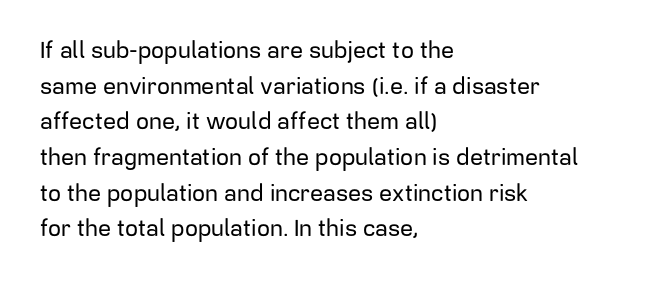
The image shows 23 px text type, upright; set left-aligned, normal line spacing (1.55x), normal letter spacing, not underlined.
